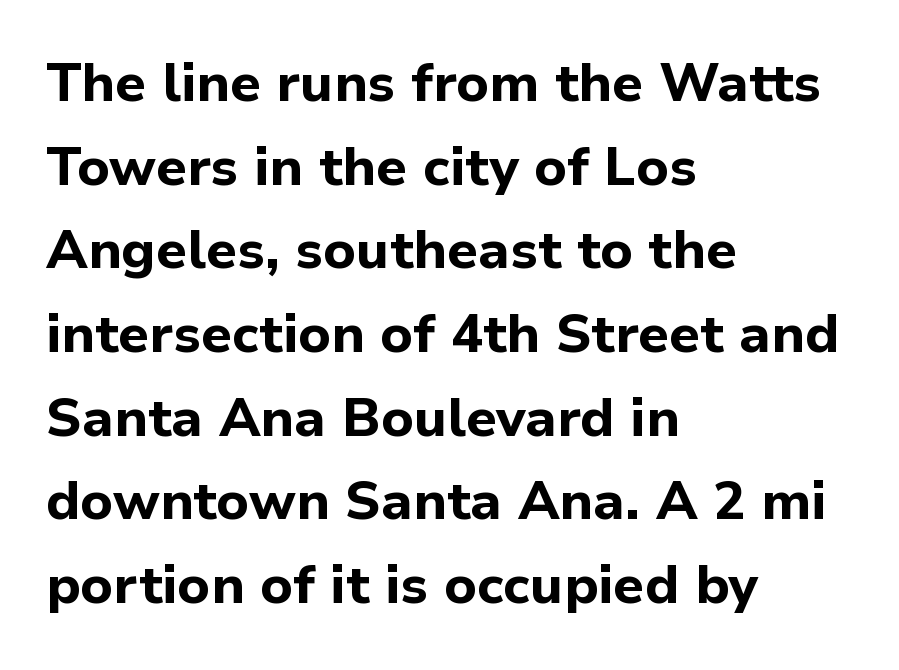
The image shows 54 px bold sans-serif type, upright; set left-aligned, normal line spacing (1.55x), normal letter spacing, not underlined; low stroke contrast and a medium x-height.
